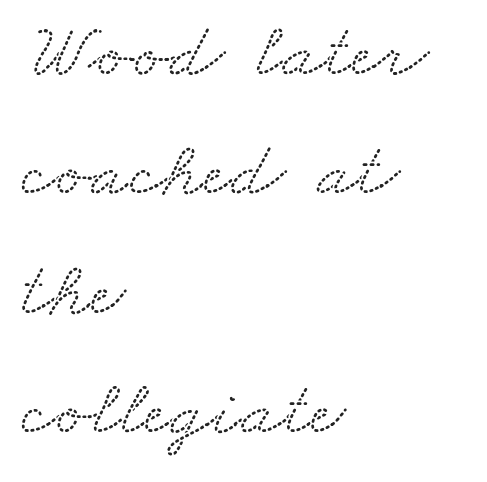
The text was rendered using a seriffed face with decorative stroke endings. The glyphs are unaccompanied by any horizontal stroke below them. The horizontal fit of the characters is conventional and even. Each line starts at the same left margin while the right side varies. Summary of vertical rhythm: regular, with standard interline spacing.
